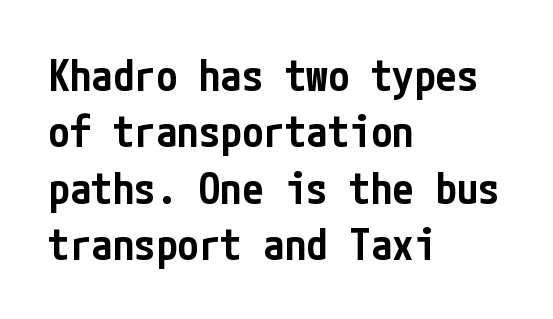
{"serif": "no", "italic": "no", "bold": "semi", "weight": "semibold", "width": "condensed", "stroke_contrast": "low", "x_height": "medium", "underline": "no", "align": "left", "line_spacing": "normal", "line_spacing_ratio": 1.31, "letter_spacing": "normal", "letter_spacing_em": 0.0, "glyph_px": 43}
